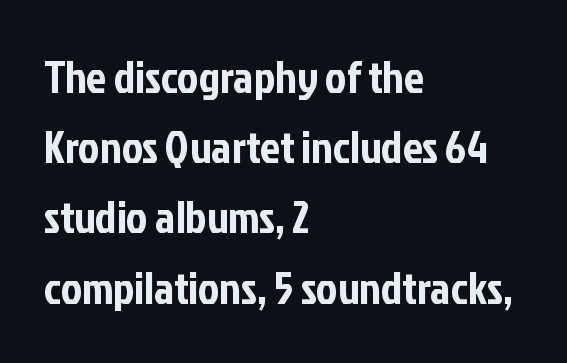
{"serif": "no", "italic": "no", "width": "condensed", "stroke_contrast": "low", "x_height": "medium", "monospaced": "no", "underline": "no", "align": "left", "line_spacing": "normal", "line_spacing_ratio": 1.56, "letter_spacing": "normal", "letter_spacing_em": 0.0, "glyph_px": 45}
